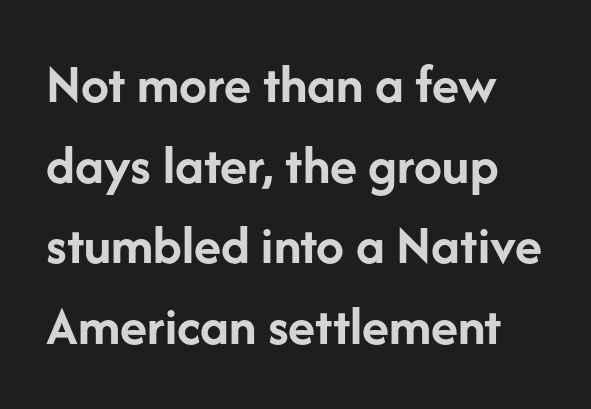
No extra tracking has been applied to these lines. Check under the words: just untouched page. The designer went with a sans here, leaving each stem footless. Proportional: the letters do not fall into vertical columns. Chunky letters — that's bold for sure.
